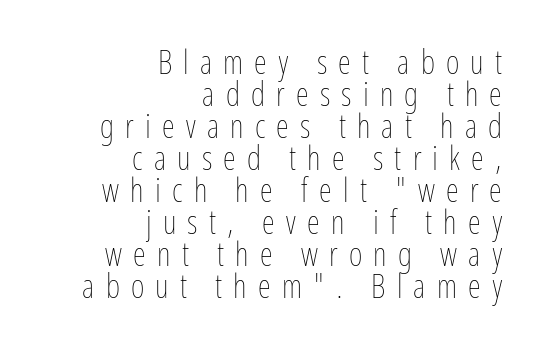
You can tell it's not italic because the verticals are truly vertical. Varying glyph widths throughout — classic text-font behaviour. Substantial extra tracking has been applied to these lines. Type without underlining. Stroke mass is kept to a normal reading level or below.
